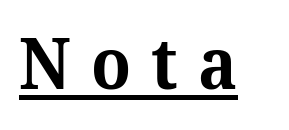
Q: Is the text bold? A: Yes.
Q: Is the text italic (slanted)? A: No, it is upright.
Q: Is the typeface a serif or a sans-serif typeface? A: Serif.
Q: Is the text underlined? A: Yes.
Q: Is the spacing between letters normal or unusually wide? A: Unusually wide.
Q: Width (condensed, normal, or wide)? A: Normal.
Q: Stroke contrast? A: Medium.
Q: x-height? A: Medium.
Q: Monospaced? A: No.
